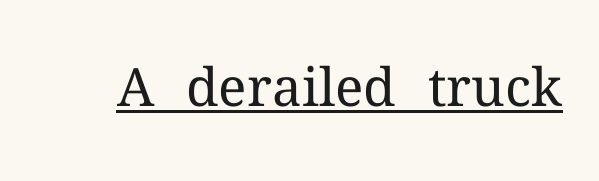
Each stroke keeps to a modest, everyday thickness or less. The typesetter has applied underlining to the passage shown. These lines were composed using upright roman letters. Unlike a clean sans, this face finishes its strokes with serifs.
